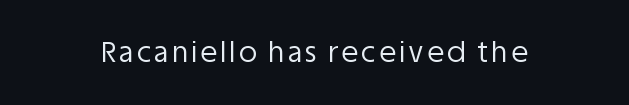
{"serif": "no", "italic": "no", "bold": "no", "weight": "regular", "width": "normal", "stroke_contrast": "low", "x_height": "large", "monospaced": "no", "underline": "no", "glyph_px": 28}
